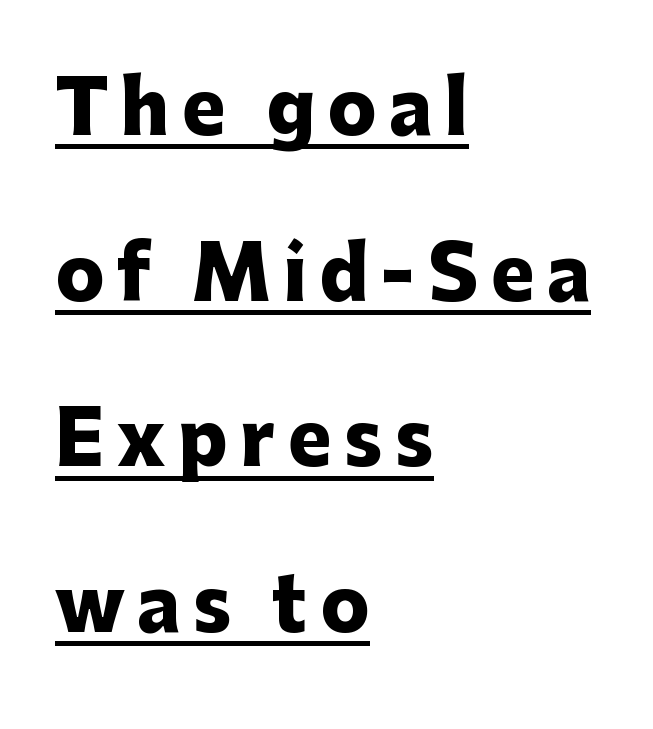
The image shows 73 px heavy sans-serif type, upright; set left-aligned, loose line spacing (2.27x), underlined; low stroke contrast and a medium x-height.
